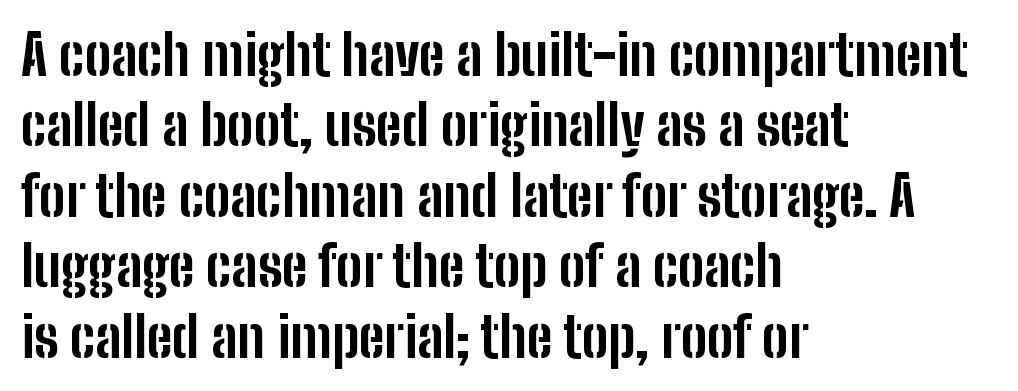
The image shows 55 px bold, condensed sans-serif type, upright; set left-aligned, normal line spacing (1.28x), normal letter spacing, not underlined; low stroke contrast and a medium x-height.
